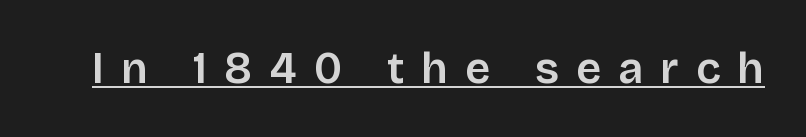
The image shows 44 px sans-serif type, upright; set unusually wide letter spacing (+0.39 em), underlined; low stroke contrast and a large x-height.
